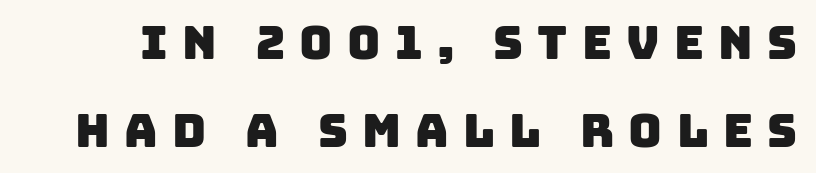
The image shows 46 px sans-serif type; set loose line spacing (1.91x), unusually wide letter spacing (+0.31 em), not underlined; low stroke contrast and a large x-height.
